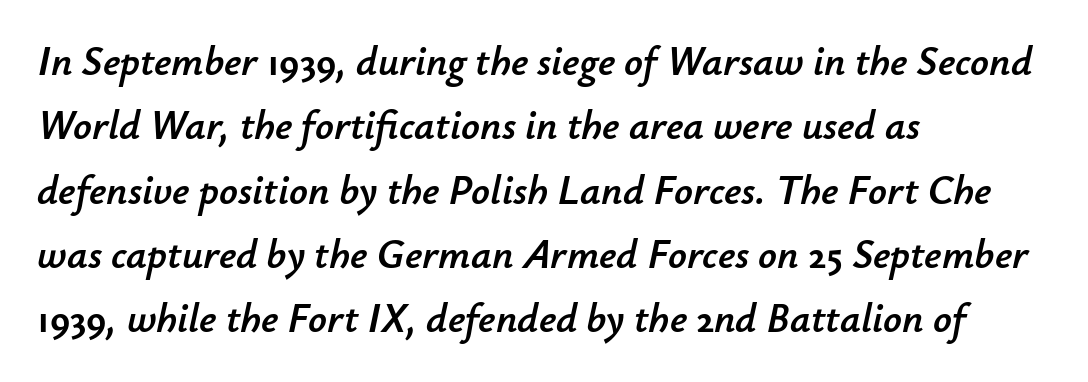
The image shows 41 px text type, italic (leaning right); set left-aligned, normal line spacing (1.57x), normal letter spacing, not underlined; low stroke contrast and a small x-height.
